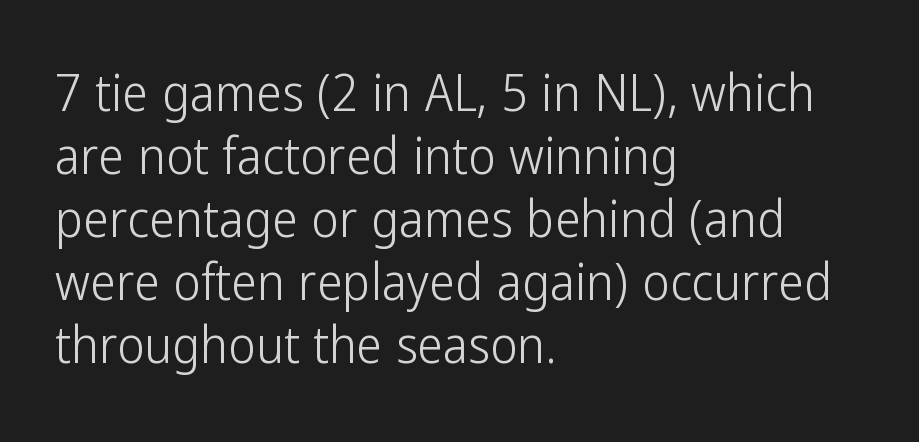
{"serif": "no", "italic": "no", "bold": "no", "weight": "light", "width": "condensed", "stroke_contrast": "low", "x_height": "medium", "monospaced": "no", "underline": "no", "align": "left", "line_spacing_ratio": 1.21, "letter_spacing": "normal", "letter_spacing_em": 0.0, "glyph_px": 52}
